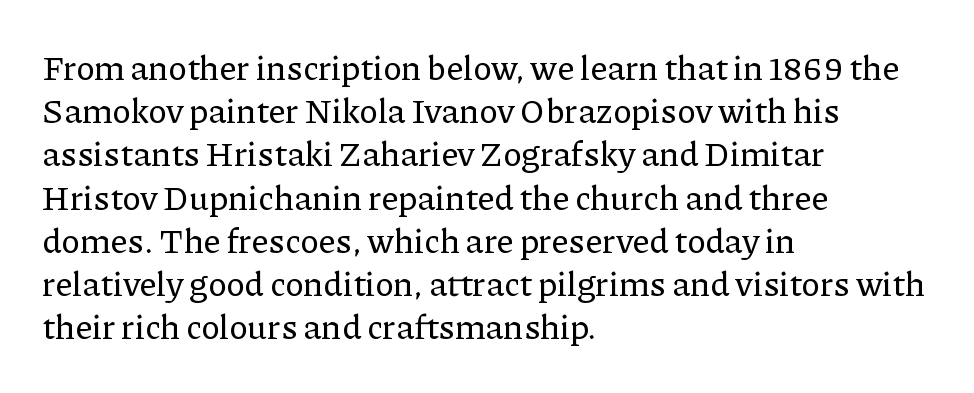
Q: Is the text italic (slanted)? A: No, it is upright.
Q: Is the typeface a serif or a sans-serif typeface? A: Serif.
Q: Is the text underlined? A: No.
Q: How is the paragraph aligned? A: Left-aligned.
Q: Is the spacing between letters normal or unusually wide? A: Normal.
Q: Is the spacing between lines tight, normal or loose? A: Normal.
Q: Width (condensed, normal, or wide)? A: Normal.
Q: Stroke contrast? A: Low.
Q: x-height? A: Medium.
Q: Monospaced? A: No.
